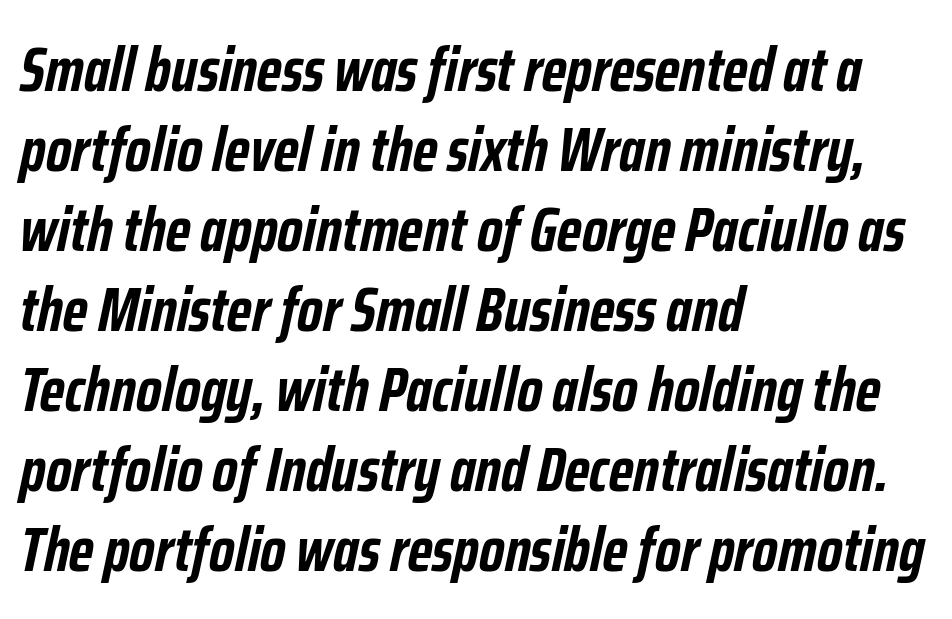
Q: Is the text bold? A: Yes.
Q: Is the text italic (slanted)? A: Yes, it leans right by about 12 degrees.
Q: Is the text underlined? A: No.
Q: How is the paragraph aligned? A: Left-aligned.
Q: Is the spacing between letters normal or unusually wide? A: Normal.
Q: Is the spacing between lines tight, normal or loose? A: Normal.
Q: Width (condensed, normal, or wide)? A: Condensed.
Q: Stroke contrast? A: Low.
Q: x-height? A: Medium.
Q: Monospaced? A: No.
